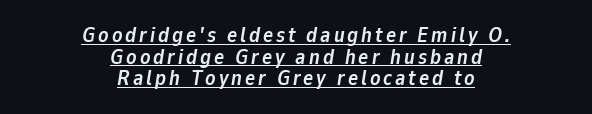
{"italic": "yes", "lean": "right", "slant_degrees": 9, "bold": "yes", "underline": "yes", "align": "center", "line_spacing": "tight", "line_spacing_ratio": 1.03, "glyph_px": 21}
